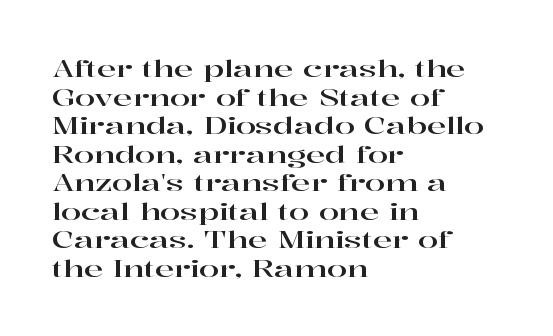
Q: Is the text italic (slanted)? A: No, it is upright.
Q: Is the text underlined? A: No.
Q: How is the paragraph aligned? A: Left-aligned.
Q: Is the spacing between letters normal or unusually wide? A: Normal.
